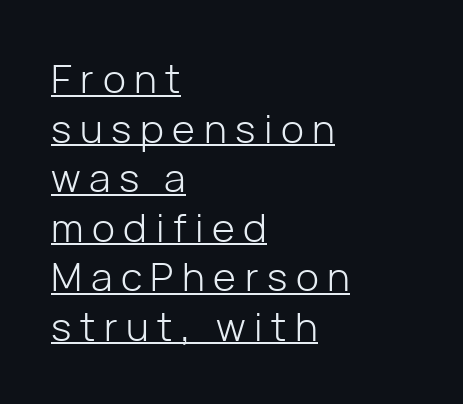
Q: Is the text bold? A: No.
Q: Is the text italic (slanted)? A: No, it is upright.
Q: Is the typeface a serif or a sans-serif typeface? A: Sans-serif.
Q: Is the text underlined? A: Yes.
Q: How is the paragraph aligned? A: Left-aligned.
Q: Is the spacing between letters normal or unusually wide? A: Unusually wide.
Q: Is the spacing between lines tight, normal or loose? A: Normal.
Q: Width (condensed, normal, or wide)? A: Normal.
Q: Stroke contrast? A: Low.
Q: x-height? A: Medium.
Q: Monospaced? A: No.
